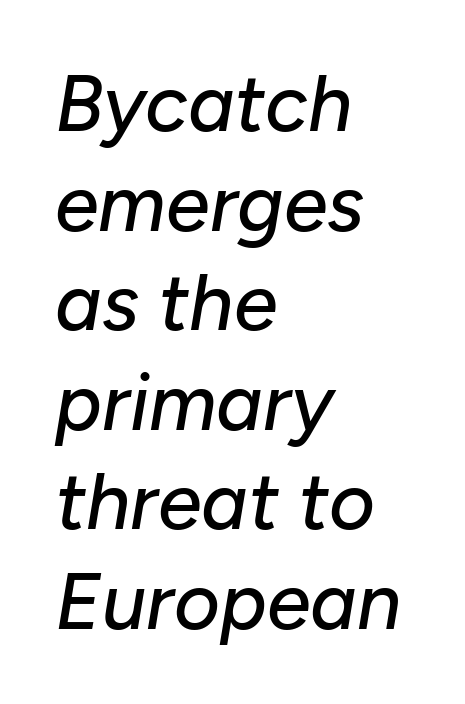
Q: Is the text italic (slanted)? A: Yes, it leans right by about 10 degrees.
Q: Is the text underlined? A: No.
Q: How is the paragraph aligned? A: Left-aligned.
Q: Is the spacing between letters normal or unusually wide? A: Normal.
Q: Is the spacing between lines tight, normal or loose? A: Normal.
Q: Width (condensed, normal, or wide)? A: Normal.
Q: Stroke contrast? A: Low.
Q: x-height? A: Medium.
Q: Monospaced? A: No.
